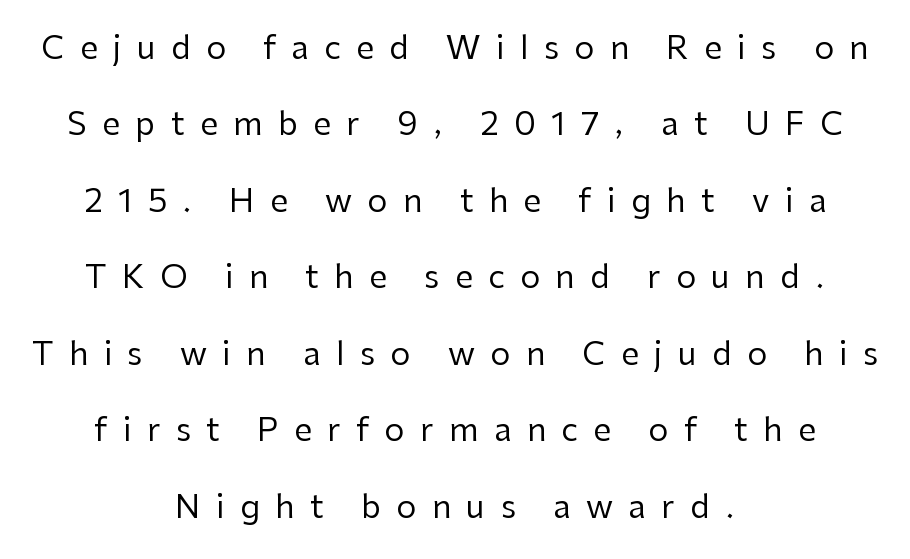
The image shows 32 px regular-weight sans-serif type, upright; set centered, loose line spacing (2.39x), unusually wide letter spacing (+0.48 em), not underlined; low stroke contrast and a medium x-height.
